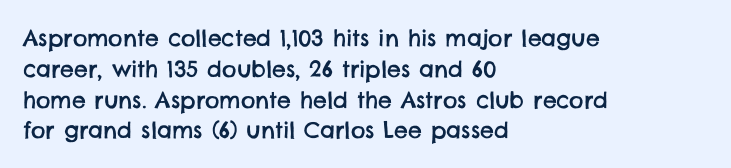
{"underline": "no", "align": "left", "line_spacing": "normal", "line_spacing_ratio": 1.4, "letter_spacing": "normal", "letter_spacing_em": 0.0, "glyph_px": 22}
